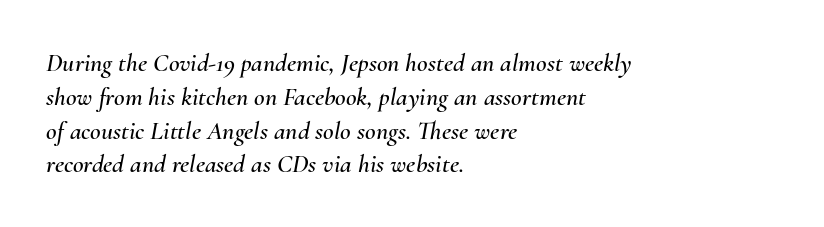
The image shows 26 px text type, italic (leaning right); set left-aligned, normal line spacing (1.3x), normal letter spacing, not underlined.
